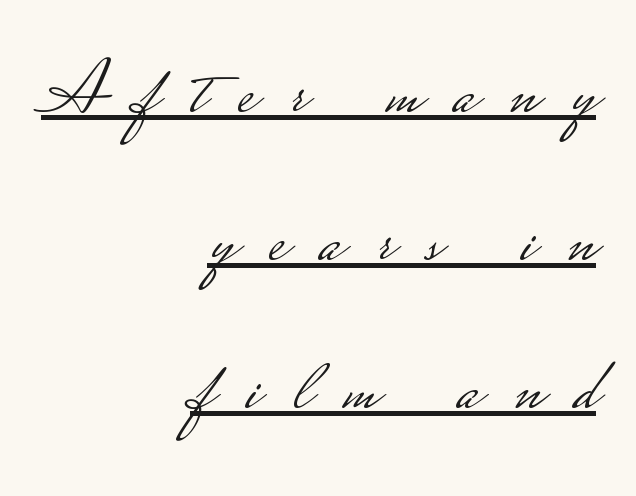
{"serif": "no", "bold": "no", "weight": "light", "width": "wide", "stroke_contrast": "low", "monospaced": "no", "underline": "yes", "align": "right", "line_spacing": "loose", "line_spacing_ratio": 1.92, "letter_spacing": "wide", "letter_spacing_em": 0.42, "glyph_px": 77}
